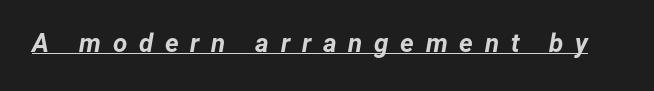
{"italic": "yes", "lean": "right", "slant_degrees": 12, "bold": "yes", "underline": "yes", "letter_spacing": "wide", "letter_spacing_em": 0.45, "glyph_px": 26}
